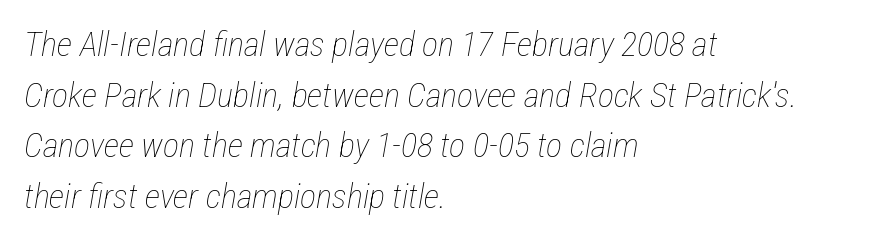
Q: Is the text bold? A: No.
Q: Is the text italic (slanted)? A: Yes, it leans right by about 12 degrees.
Q: Is the text underlined? A: No.
Q: How is the paragraph aligned? A: Left-aligned.
Q: Is the spacing between letters normal or unusually wide? A: Normal.
Q: Is the spacing between lines tight, normal or loose? A: Normal.
Q: Width (condensed, normal, or wide)? A: Condensed.
Q: Stroke contrast? A: Low.
Q: x-height? A: Medium.
Q: Monospaced? A: No.
